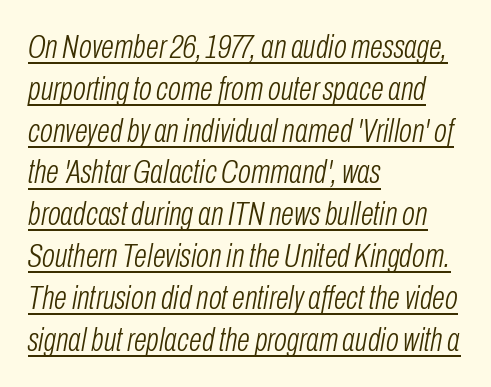
Q: Is the text bold? A: No.
Q: Is the text italic (slanted)? A: Yes, it leans right by about 10 degrees.
Q: Is the text underlined? A: Yes.
Q: How is the paragraph aligned? A: Left-aligned.
Q: Is the spacing between letters normal or unusually wide? A: Normal.
Q: Width (condensed, normal, or wide)? A: Condensed.
Q: Stroke contrast? A: Low.
Q: x-height? A: Medium.
Q: Monospaced? A: No.
